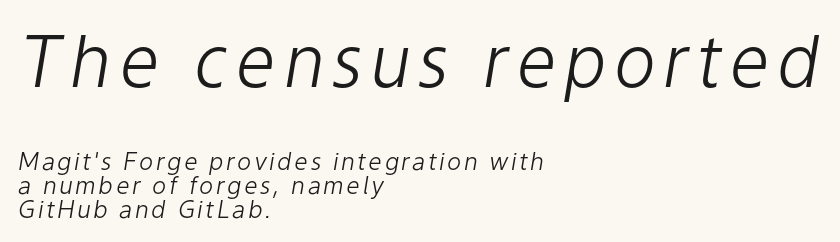
Q: Is the text bold? A: No.
Q: Is the text italic (slanted)? A: Yes, it leans right by about 9 degrees.
Q: Is the text underlined? A: No.
Q: How is the paragraph aligned? A: Left-aligned.
Q: Is the spacing between lines tight, normal or loose? A: Tight.
Q: Which block of text is set in a larger size, the first (top) or the second (bottom)? A: The first (top) one.
Q: Width (condensed, normal, or wide)? A: Normal.
Q: Stroke contrast? A: Low.
Q: x-height? A: Medium.
Q: Monospaced? A: No.
